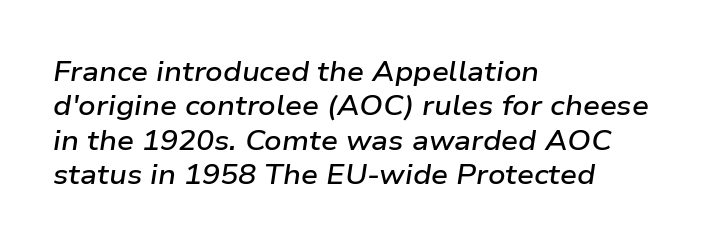
Q: Is the text bold? A: Semi-bold.
Q: Is the text italic (slanted)? A: Yes, it leans right by about 9 degrees.
Q: Is the text underlined? A: No.
Q: How is the paragraph aligned? A: Left-aligned.
Q: Is the spacing between letters normal or unusually wide? A: Normal.
Q: Is the spacing between lines tight, normal or loose? A: Normal.
